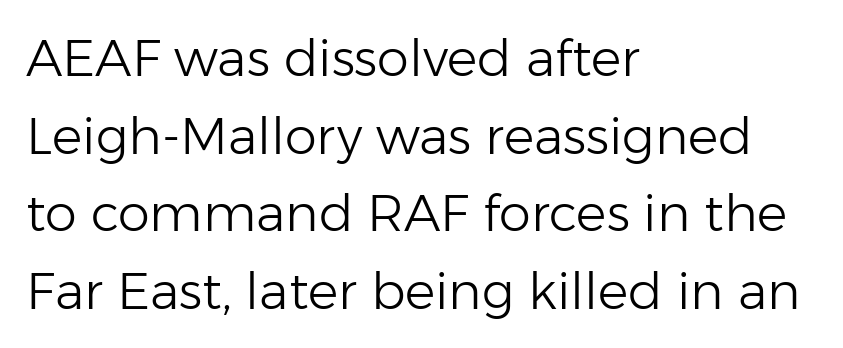
You can tell it's not italic because the verticals are truly vertical. The zone under the glyphs is completely vacant. Words appear dense and cohesive because spacing is normal. This sample is left-justified, so line endings fall wherever the words run out. Varying glyph widths throughout — classic text-font behaviour. The text was rendered using a sans face with plain stroke endings.
